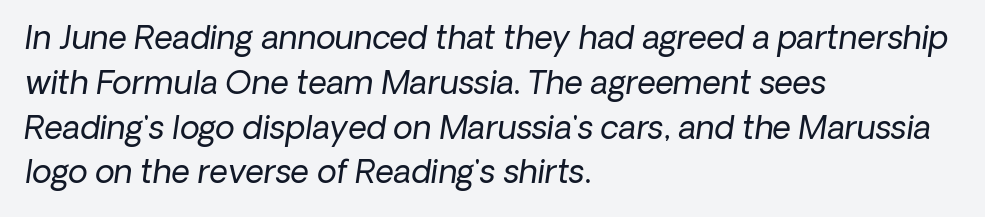
Is the stroke heavy? The answer is a plain regular-or-lighter. You could call the tracking neutral — neither tight nor loose. Vertically, the passage feels balanced, rows spaced as you'd expect. Note the varied advance widths — an 'i' is clearly narrower than an 'm'. In CSS terms this would be text-align: left.
